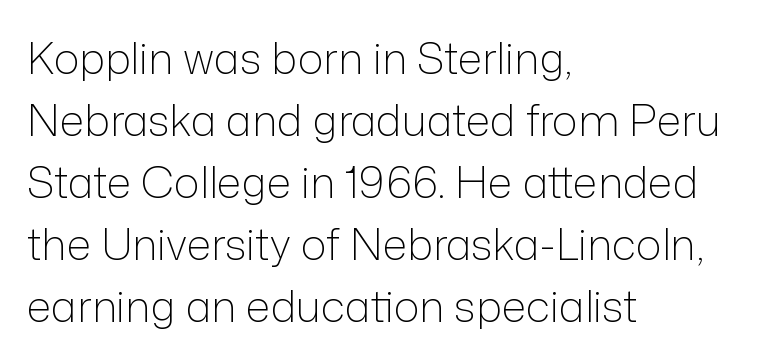
Q: Is the text bold? A: No.
Q: Is the text italic (slanted)? A: No, it is upright.
Q: Is the typeface a serif or a sans-serif typeface? A: Sans-serif.
Q: Is the text underlined? A: No.
Q: How is the paragraph aligned? A: Left-aligned.
Q: Is the spacing between letters normal or unusually wide? A: Normal.
Q: Is the spacing between lines tight, normal or loose? A: Normal.
Q: Width (condensed, normal, or wide)? A: Normal.
Q: Stroke contrast? A: Low.
Q: x-height? A: Medium.
Q: Monospaced? A: No.
